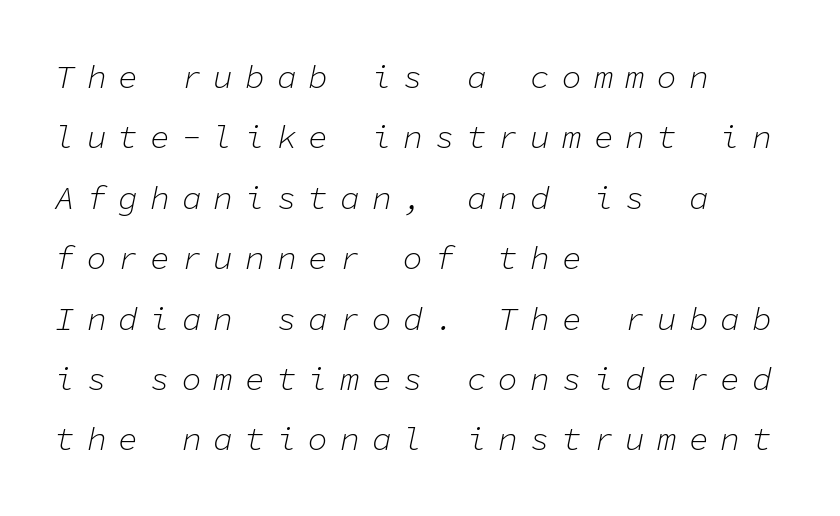
Q: Is the text bold? A: No.
Q: Is the text italic (slanted)? A: Yes, it leans right by about 11 degrees.
Q: Is the text underlined? A: No.
Q: How is the paragraph aligned? A: Left-aligned.
Q: Is the spacing between letters normal or unusually wide? A: Unusually wide.
Q: Width (condensed, normal, or wide)? A: Normal.
Q: Stroke contrast? A: Low.
Q: x-height? A: Medium.
Q: Monospaced? A: Yes.
